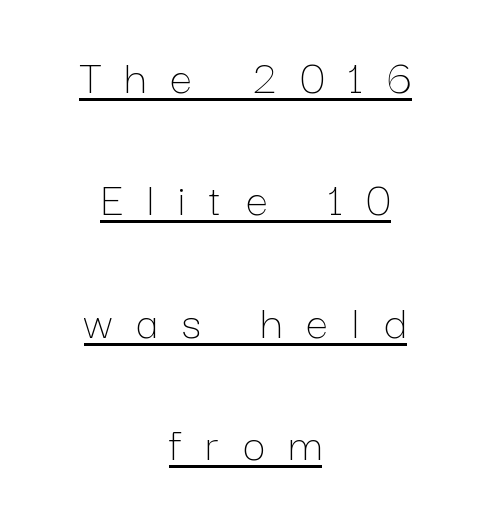
Each word looks stretched out because of the extra space between its letters. The rendering uses the underline text-decoration. The letters advance in unequal steps, a hallmark of proportional type. A roman cut, with each character standing at attention.
